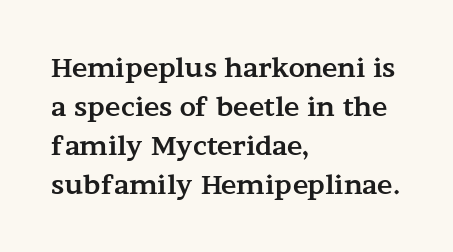
{"italic": "no", "bold": "yes", "underline": "no", "align": "left", "line_spacing": "normal", "line_spacing_ratio": 1.5, "letter_spacing": "normal", "letter_spacing_em": 0.0, "glyph_px": 26}
